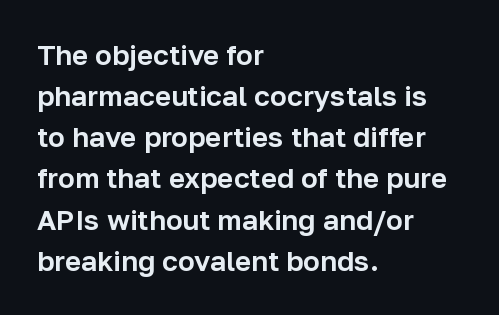
The image shows 28 px sans-serif type, upright; set left-aligned, normal line spacing (1.47x), normal letter spacing, not underlined; low stroke contrast and a medium x-height.
